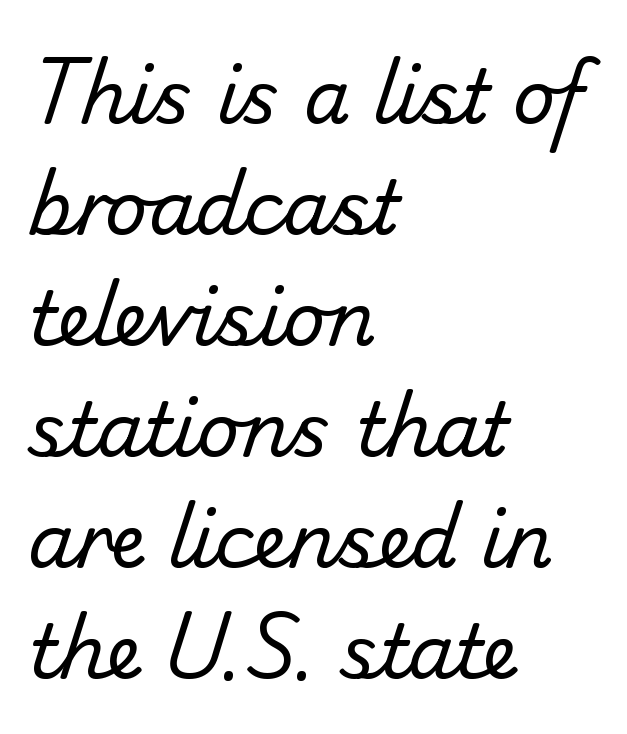
{"serif": "no", "bold": "no", "weight": "regular", "width": "normal", "stroke_contrast": "low", "x_height": "small", "monospaced": "no", "underline": "no", "align": "left", "line_spacing": "normal", "line_spacing_ratio": 1.5, "letter_spacing": "normal", "letter_spacing_em": 0.0, "glyph_px": 74}
